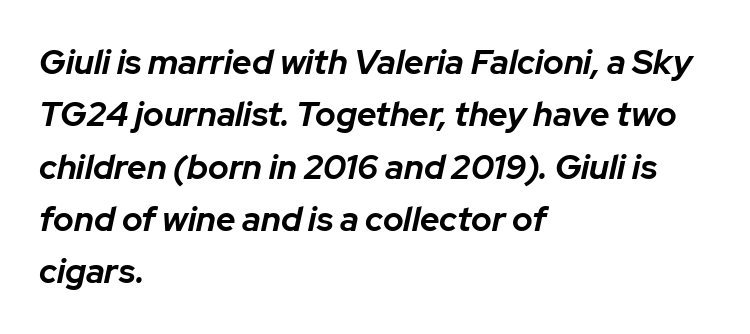
The image shows 34 px bold type, italic (leaning right); set left-aligned, normal line spacing (1.54x), normal letter spacing, not underlined; low stroke contrast and a medium x-height.
